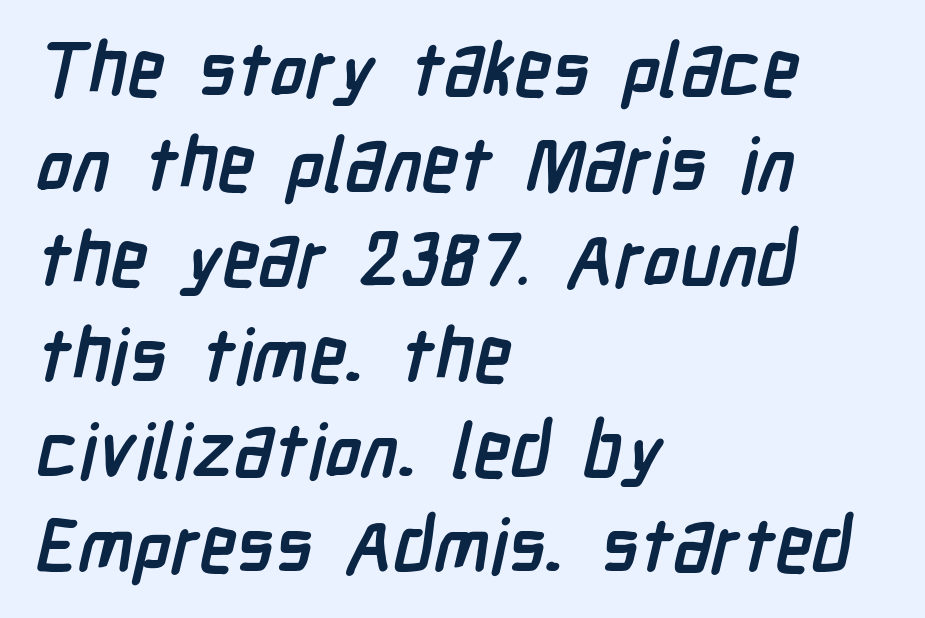
The face used here is proportionally spaced, like ordinary book or web type. The line texture is even and compact thanks to regular tracking. The font family rendered here belongs to the sans-serif group. If you drew a ruler down the left edge, every line would touch it. The vertical gap from one line to the next is medium. Underline: absent.
